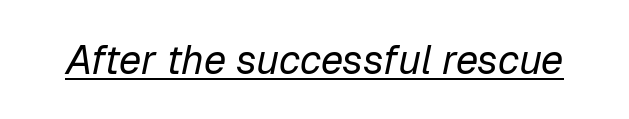
Q: Is the text bold? A: No.
Q: Is the text italic (slanted)? A: Yes, it leans right by about 12 degrees.
Q: Is the text underlined? A: Yes.
Q: Is the spacing between letters normal or unusually wide? A: Normal.
Q: Width (condensed, normal, or wide)? A: Normal.
Q: Stroke contrast? A: Low.
Q: x-height? A: Medium.
Q: Monospaced? A: No.
